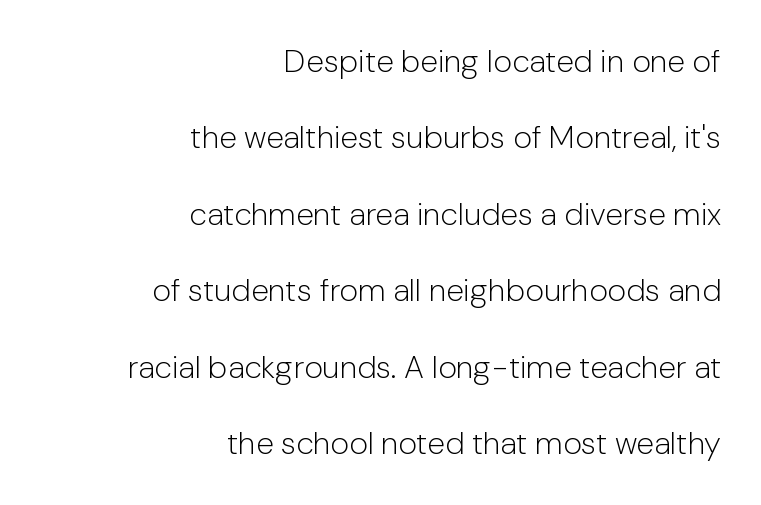
The face used here is rendered with its standard letterfit. How would I describe the line gaps? Wide and relaxed. The letters advance in unequal steps, a hallmark of proportional type. A student would call this right alignment; a typographer would say flush right, rag left.
